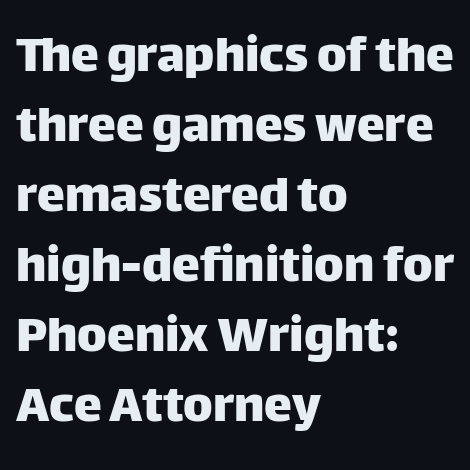
Q: Is the text italic (slanted)? A: No, it is upright.
Q: Is the typeface a serif or a sans-serif typeface? A: Sans-serif.
Q: Is the text underlined? A: No.
Q: How is the paragraph aligned? A: Left-aligned.
Q: Is the spacing between letters normal or unusually wide? A: Normal.
Q: Is the spacing between lines tight, normal or loose? A: Normal.
Q: Width (condensed, normal, or wide)? A: Normal.
Q: Stroke contrast? A: Low.
Q: x-height? A: Large.
Q: Monospaced? A: No.
